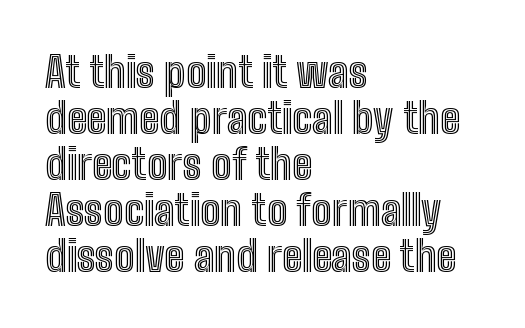
{"italic": "no", "width": "condensed", "x_height": "medium", "monospaced": "no", "underline": "no", "align": "left", "line_spacing": "tight", "line_spacing_ratio": 1.07, "letter_spacing": "normal", "letter_spacing_em": 0.0, "glyph_px": 43}
